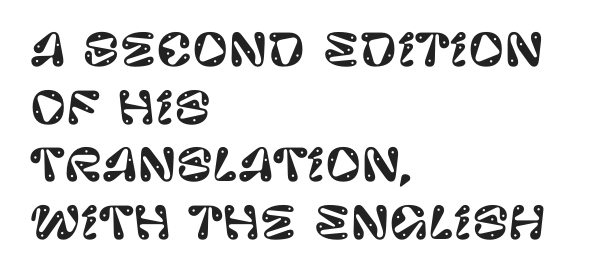
The image shows 44 px sans-serif type; set left-aligned, normal line spacing (1.31x), normal letter spacing, not underlined; low stroke contrast and a large x-height.
